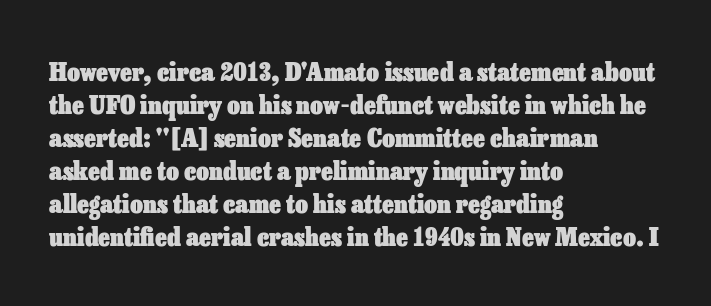
A full-strength bold gives these letters their thick strokes. The gaps between neighbouring characters are ordinary and unremarkable. The lines sit at an ordinary, default distance from one another. Descender tails drop into unmarked territory.
